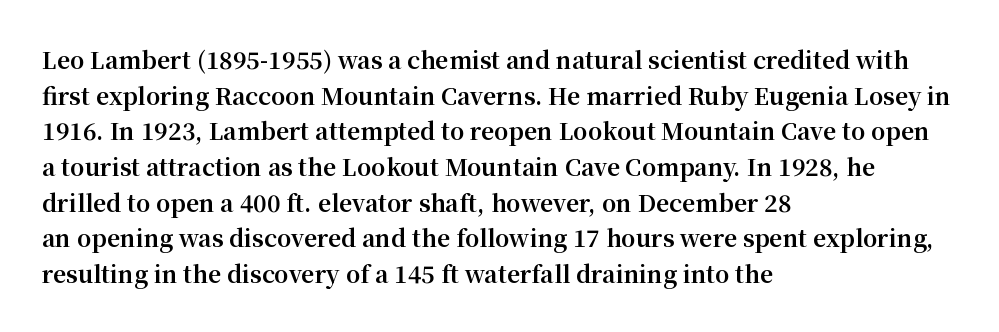
Is the block centered? No — it sits flush against the left margin. A full-strength bold gives these letters their thick strokes. The zone under the glyphs is completely vacant. This sample uses an upright cut, with every glyph sitting square on the baseline. The passage shown has conventional tracking throughout. The line-height multiplier appears to be the usual default.
